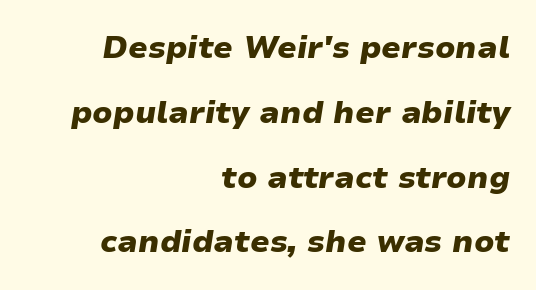
{"italic": "yes", "lean": "right", "slant_degrees": 9, "bold": "yes", "weight": "heavy", "width": "wide", "stroke_contrast": "low", "x_height": "medium", "monospaced": "no", "underline": "no", "align": "right", "line_spacing": "loose", "line_spacing_ratio": 2.09, "letter_spacing": "normal", "letter_spacing_em": 0.0, "glyph_px": 31}
